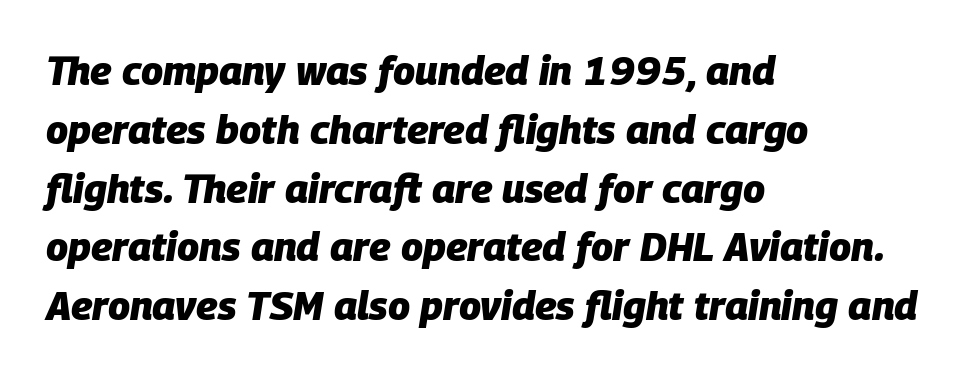
Emphasis-style slanted type is in use. Every row of glyphs begins at an identical x-position on the left. The rendering uses natural spacing where letterforms have individual widths. Nobody touched the tracking dial on this one. Leading: standard.
